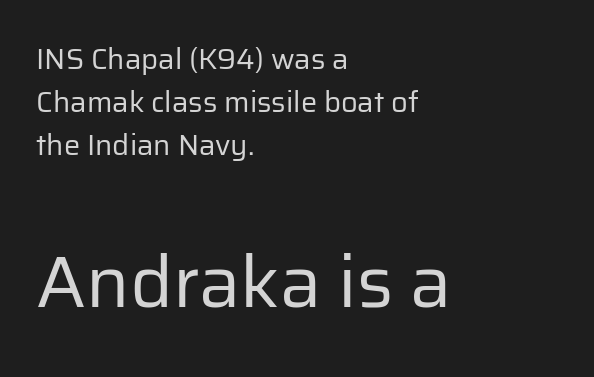
The image shows 73 px regular-weight sans-serif type, upright; set left-aligned, normal line spacing (1.49x), normal letter spacing, not underlined; the second (bottom) block is 2.52x larger; low stroke contrast and a medium x-height.
